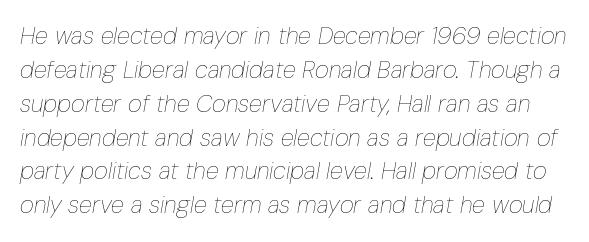
Q: Is the text bold? A: No.
Q: Is the text italic (slanted)? A: Yes, it leans right by about 10 degrees.
Q: Is the text underlined? A: No.
Q: Is the spacing between letters normal or unusually wide? A: Normal.
Q: Is the spacing between lines tight, normal or loose? A: Normal.
